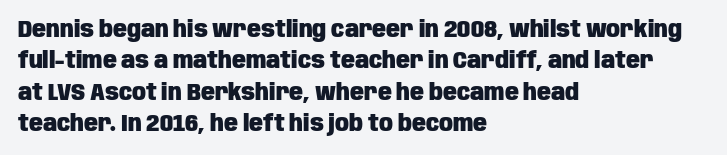
The image shows 23 px bold type, upright; set left-aligned, normal line spacing (1.36x), normal letter spacing, not underlined.
